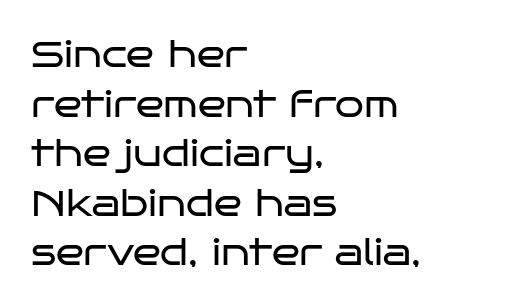
The image shows 37 px regular-weight, wide sans-serif type, upright; set left-aligned, normal line spacing (1.34x), normal letter spacing, not underlined; low stroke contrast and a large x-height.
